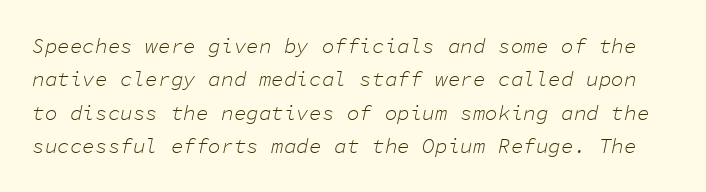
Q: Is the text bold? A: No.
Q: Is the text italic (slanted)? A: Yes, it leans right by about 11 degrees.
Q: Is the text underlined? A: No.
Q: Is the spacing between letters normal or unusually wide? A: Normal.
Q: Is the spacing between lines tight, normal or loose? A: Normal.
